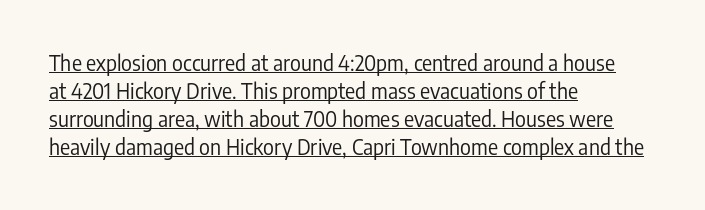
Is this a heavy cut? Hardly; it is regular or lighter. A baseline rule has been typeset under these characters. Every stem runs plumb, perpendicular to the baseline. The lines sit at an ordinary, default distance from one another. These lines are set flush left with a ragged right edge. Short note: letters normally spaced.
